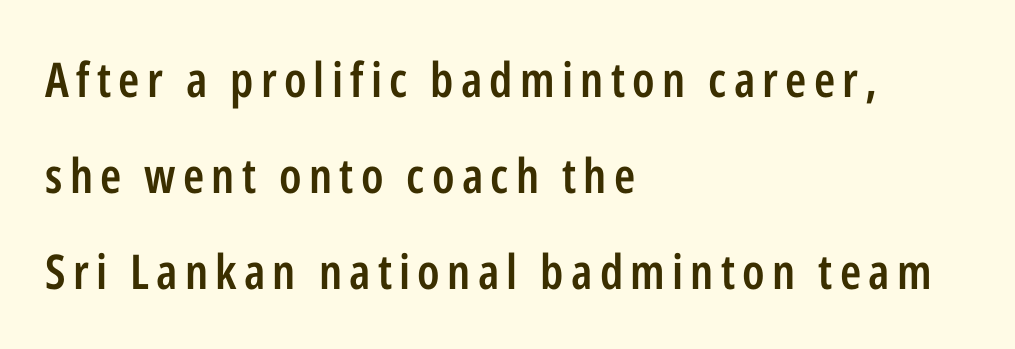
The image shows 48 px semibold, condensed sans-serif type, upright; set left-aligned, loose line spacing (2.0x), not underlined; low stroke contrast and a medium x-height.
